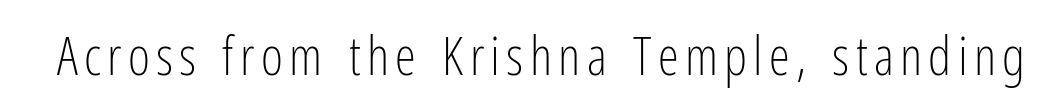
The image shows 53 px light, condensed sans-serif type, upright; set not underlined; low stroke contrast and a medium x-height.
